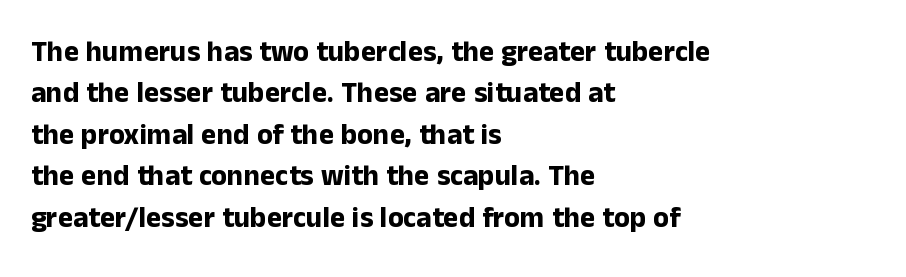
The image shows 29 px bold sans-serif type, upright; set left-aligned, normal line spacing (1.43x), normal letter spacing, not underlined; low stroke contrast and a medium x-height.
